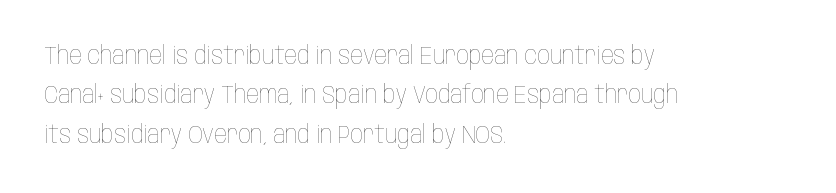
Q: Is the text bold? A: No.
Q: Is the text italic (slanted)? A: No, it is upright.
Q: Is the text underlined? A: No.
Q: How is the paragraph aligned? A: Left-aligned.
Q: Is the spacing between letters normal or unusually wide? A: Normal.
Q: Is the spacing between lines tight, normal or loose? A: Normal.
